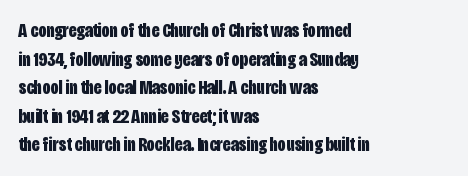
The image shows 20 px bold type, upright; set left-aligned, normal line spacing (1.43x), normal letter spacing, not underlined.
